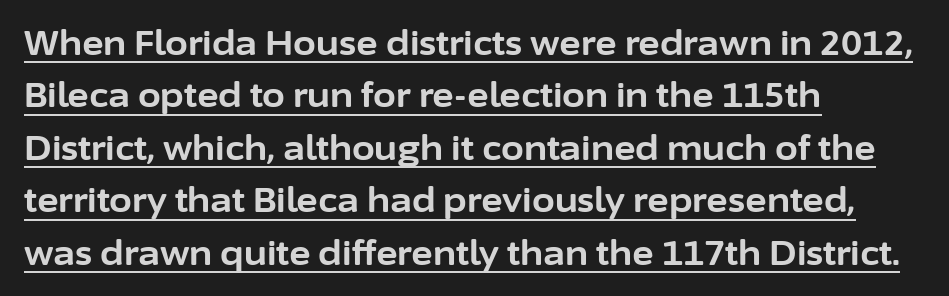
Q: Is the text bold? A: Yes.
Q: Is the text italic (slanted)? A: No, it is upright.
Q: Is the typeface a serif or a sans-serif typeface? A: Sans-serif.
Q: Is the text underlined? A: Yes.
Q: How is the paragraph aligned? A: Left-aligned.
Q: Is the spacing between letters normal or unusually wide? A: Normal.
Q: Is the spacing between lines tight, normal or loose? A: Normal.
Q: Width (condensed, normal, or wide)? A: Normal.
Q: Stroke contrast? A: Low.
Q: x-height? A: Medium.
Q: Monospaced? A: No.
